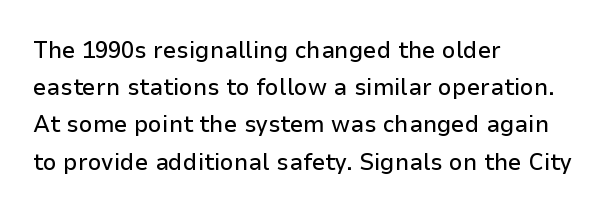
The image shows 24 px text type, upright; set left-aligned, normal line spacing (1.55x), normal letter spacing, not underlined.
